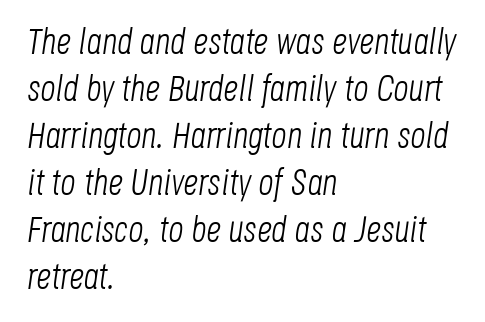
Q: Is the text bold? A: No.
Q: Is the text italic (slanted)? A: Yes, it leans right by about 8 degrees.
Q: Is the text underlined? A: No.
Q: How is the paragraph aligned? A: Left-aligned.
Q: Is the spacing between letters normal or unusually wide? A: Normal.
Q: Is the spacing between lines tight, normal or loose? A: Normal.
Q: Width (condensed, normal, or wide)? A: Condensed.
Q: Stroke contrast? A: Low.
Q: x-height? A: Large.
Q: Monospaced? A: No.
